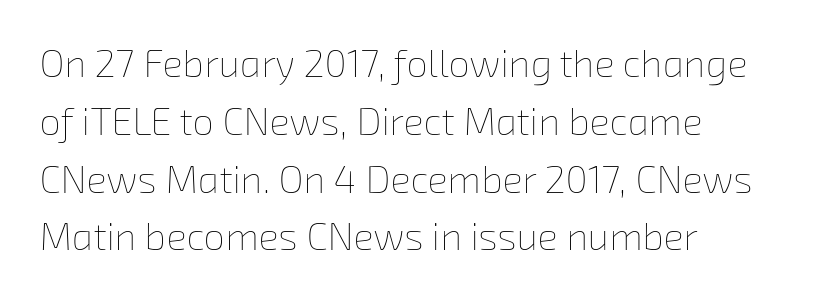
The image shows 38 px thin type; set left-aligned, normal line spacing (1.52x), normal letter spacing, not underlined; low stroke contrast and a medium x-height.
